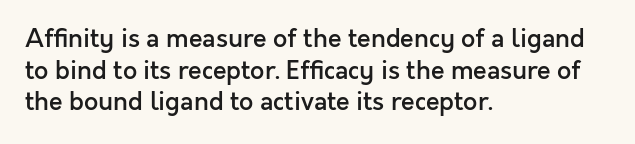
Q: Is the text bold? A: Semi-bold.
Q: Is the text italic (slanted)? A: No, it is upright.
Q: Is the text underlined? A: No.
Q: How is the paragraph aligned? A: Left-aligned.
Q: Is the spacing between letters normal or unusually wide? A: Normal.
Q: Is the spacing between lines tight, normal or loose? A: Normal.
